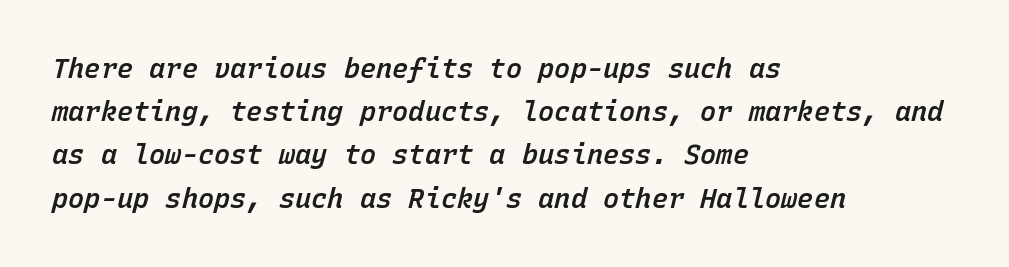
Q: Is the text bold? A: Semi-bold.
Q: Is the text italic (slanted)? A: Yes, it leans right by about 15 degrees.
Q: Is the text underlined? A: No.
Q: How is the paragraph aligned? A: Left-aligned.
Q: Is the spacing between letters normal or unusually wide? A: Normal.
Q: Is the spacing between lines tight, normal or loose? A: Normal.
